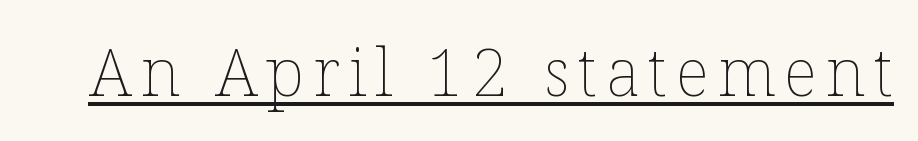
Q: Is the text bold? A: No.
Q: Is the text italic (slanted)? A: No, it is upright.
Q: Is the text underlined? A: Yes.
Q: Width (condensed, normal, or wide)? A: Normal.
Q: Stroke contrast? A: Low.
Q: x-height? A: Medium.
Q: Monospaced? A: No.
